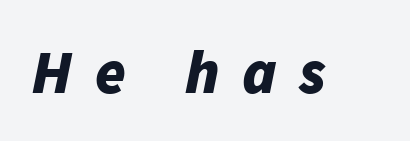
{"italic": "yes", "lean": "right", "slant_degrees": 11, "bold": "yes", "weight": "bold", "width": "normal", "stroke_contrast": "low", "x_height": "medium", "monospaced": "no", "underline": "no", "letter_spacing": "wide", "letter_spacing_em": 0.37, "glyph_px": 62}
